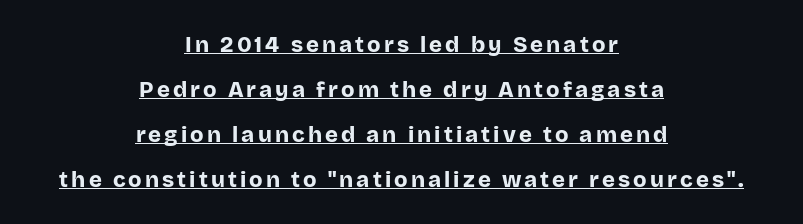
Every stem runs plumb, perpendicular to the baseline. Line spacing here is loose. The lines are quadded center. Weight: bold. Looks like someone drew a line under every word here.
